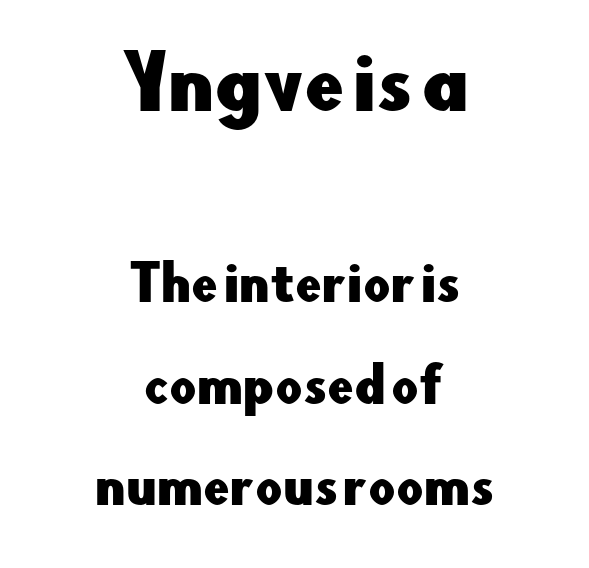
Q: Is the text italic (slanted)? A: No, it is upright.
Q: Is the typeface a serif or a sans-serif typeface? A: Sans-serif.
Q: Is the text underlined? A: No.
Q: How is the paragraph aligned? A: Centered.
Q: Is the spacing between letters normal or unusually wide? A: Normal.
Q: Is the spacing between lines tight, normal or loose? A: Loose.
Q: Which block of text is set in a larger size, the first (top) or the second (bottom)? A: The first (top) one.
Q: Width (condensed, normal, or wide)? A: Normal.
Q: Stroke contrast? A: Low.
Q: x-height? A: Small.
Q: Monospaced? A: No.
